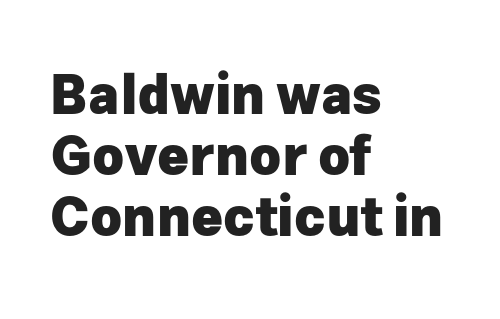
The image shows 54 px heavy sans-serif type, upright; set left-aligned, tight line spacing (1.13x), normal letter spacing, not underlined; low stroke contrast and a medium x-height.
